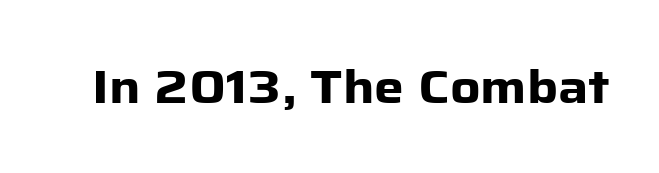
This rendering leaves character spacing at its baseline value. The face used here has the dense, thick strokes of a bold. Look at the bottom of the vertical strokes: they stop flat, with no serifs. The rendering uses natural spacing where letterforms have individual widths.
